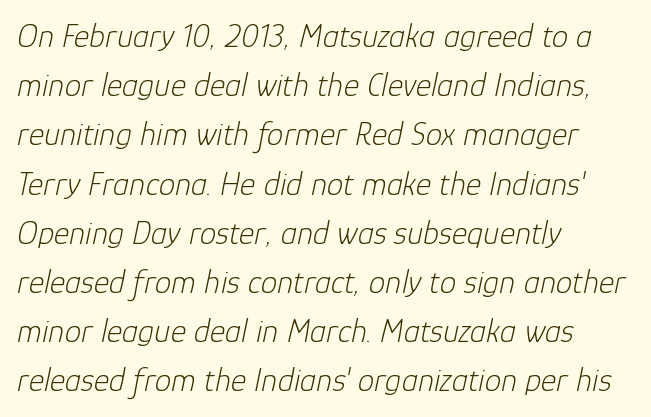
The image shows 33 px light type, italic (leaning right); set left-aligned, normal line spacing (1.49x), normal letter spacing, not underlined; low stroke contrast and a medium x-height.
